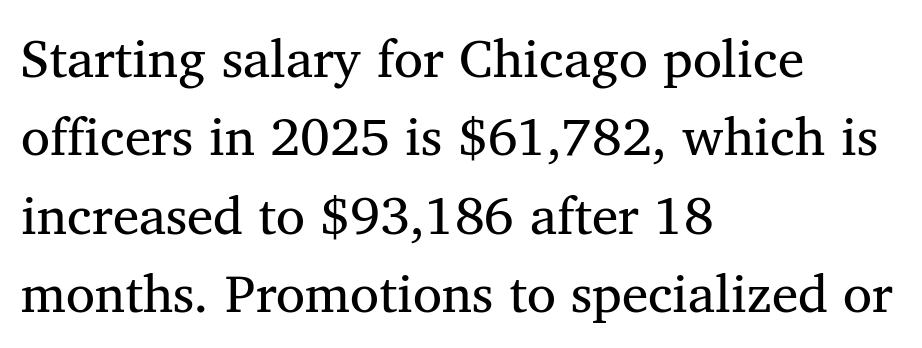
Q: Is the text bold? A: No.
Q: Is the typeface a serif or a sans-serif typeface? A: Serif.
Q: Is the text underlined? A: No.
Q: How is the paragraph aligned? A: Left-aligned.
Q: Is the spacing between letters normal or unusually wide? A: Normal.
Q: Is the spacing between lines tight, normal or loose? A: Normal.
Q: Width (condensed, normal, or wide)? A: Normal.
Q: Stroke contrast? A: Medium.
Q: x-height? A: Medium.
Q: Monospaced? A: No.
